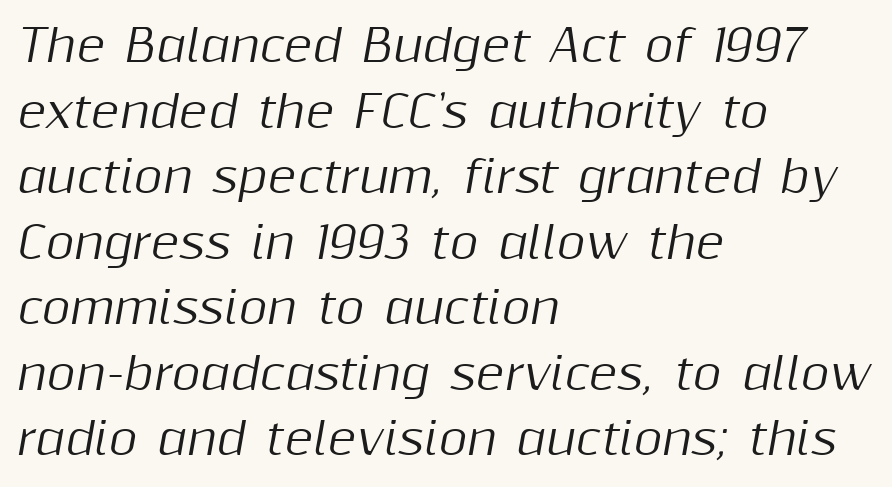
One-word summary of the alignment: left. Looks like regular typesetting: each glyph gets only the width it needs. Normally led — the rows are evenly, conventionally spaced. The rendering applies a slant to the glyphs.
